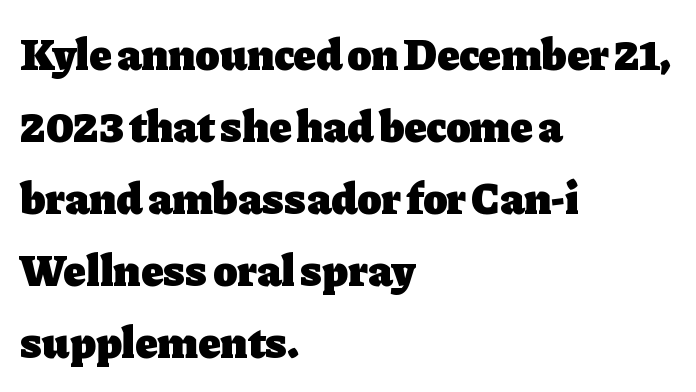
Serif or sans? Serif — the stroke terminals have little feet. In terms of weight, the rendering is a true, heavy bold. All the whitespace from short lines collects on the right. The face used here is proportionally spaced, like ordinary book or web type.
